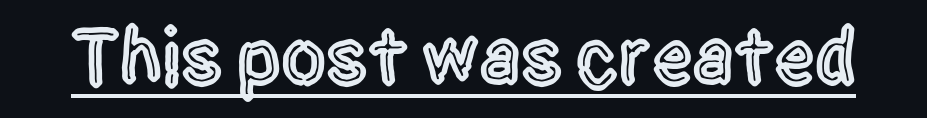
Is there any slant? The stems are plumb. Looks like regular typesetting: each glyph gets only the width it needs. There is no visible air inserted between adjacent glyphs. A baseline rule has been typeset under these characters.
